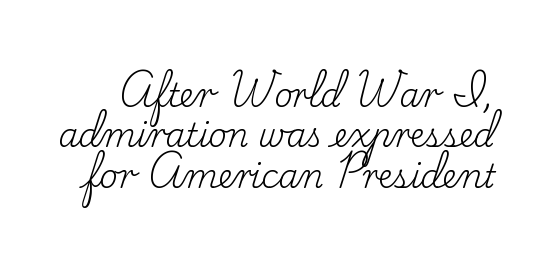
Q: Is the text bold? A: No.
Q: Is the text italic (slanted)? A: Yes.
Q: Is the typeface a serif or a sans-serif typeface? A: Serif.
Q: Is the text underlined? A: No.
Q: Is the spacing between letters normal or unusually wide? A: Normal.
Q: Is the spacing between lines tight, normal or loose? A: Normal.
Q: Width (condensed, normal, or wide)? A: Normal.
Q: Stroke contrast? A: Low.
Q: x-height? A: Small.
Q: Monospaced? A: No.
